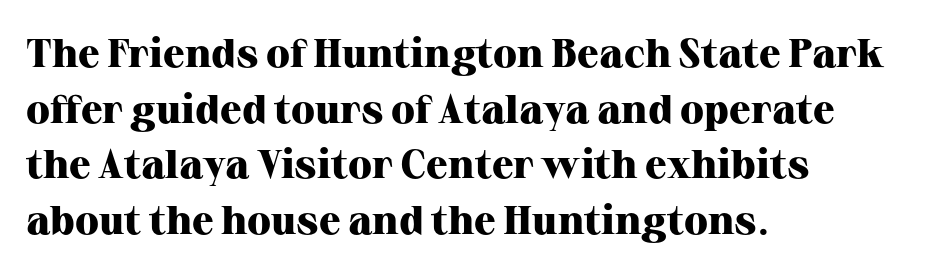
Check where the strokes stop: tiny serifs finish them off. The letterforms sit shoulder to shoulder at normal distance. Reading down the block, your eye returns to a fixed left position each line. These lines were composed using upright roman letters.
